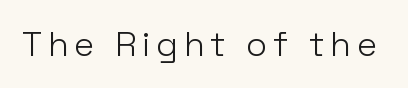
The image shows 34 px light sans-serif type, upright; set not underlined; low stroke contrast and a medium x-height.
